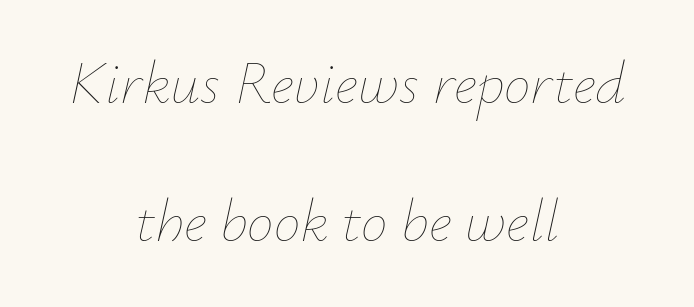
{"italic": "yes", "lean": "right", "slant_degrees": 12, "bold": "no", "weight": "thin", "width": "normal", "stroke_contrast": "low", "x_height": "small", "monospaced": "no", "underline": "no", "align": "center", "line_spacing": "loose", "line_spacing_ratio": 2.3, "letter_spacing": "normal", "letter_spacing_em": 0.0, "glyph_px": 60}
